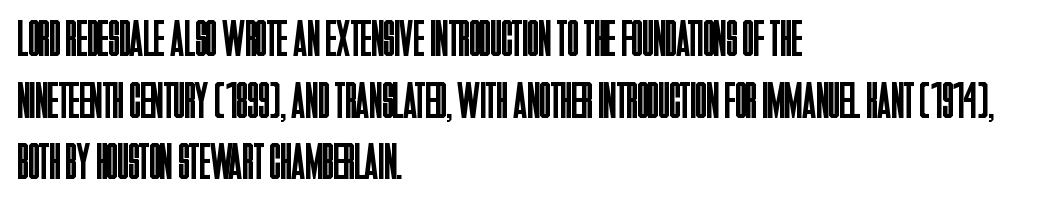
Underline: absent. Italic? Not at all — the glyphs are vertical. The letters advance in unequal steps, a hallmark of proportional type. Weight: in the light-to-regular range.
